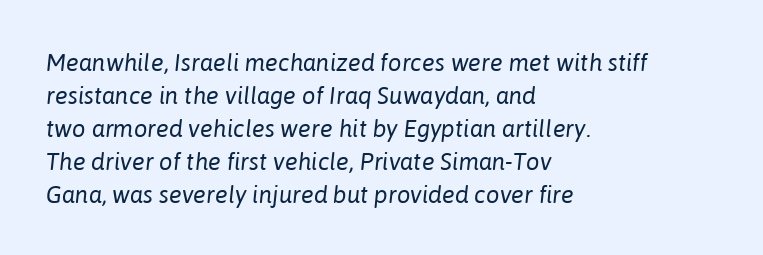
The image shows 24 px text type, italic (leaning right); set left-aligned, normal line spacing (1.37x), normal letter spacing, not underlined.
